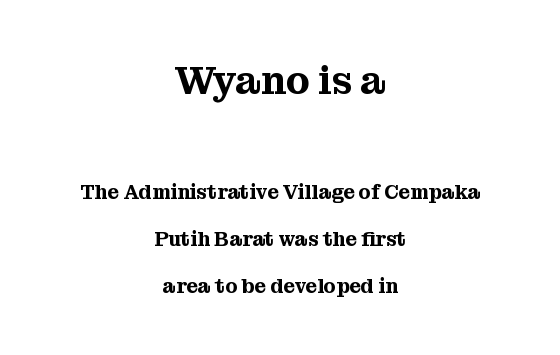
Q: Is the text italic (slanted)? A: No, it is upright.
Q: Is the typeface a serif or a sans-serif typeface? A: Serif.
Q: Is the text underlined? A: No.
Q: How is the paragraph aligned? A: Centered.
Q: Is the spacing between letters normal or unusually wide? A: Normal.
Q: Is the spacing between lines tight, normal or loose? A: Loose.
Q: Which block of text is set in a larger size, the first (top) or the second (bottom)? A: The first (top) one.
Q: Width (condensed, normal, or wide)? A: Normal.
Q: Stroke contrast? A: Medium.
Q: x-height? A: Medium.
Q: Monospaced? A: No.
